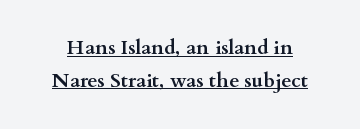
The image shows 20 px bold type, upright; set normal line spacing (1.63x), normal letter spacing, underlined.
